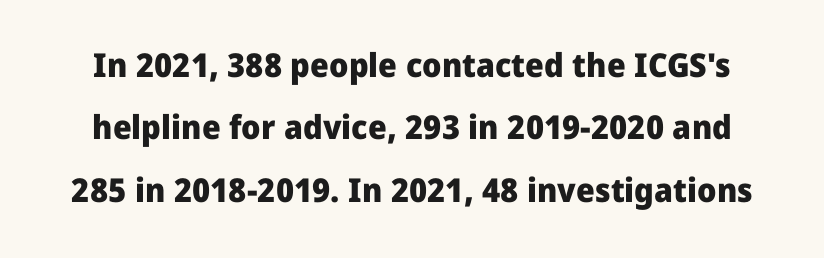
{"serif": "no", "italic": "no", "bold": "yes", "weight": "heavy", "width": "normal", "stroke_contrast": "low", "x_height": "medium", "monospaced": "no", "underline": "no", "align": "center", "line_spacing_ratio": 1.89, "letter_spacing": "normal", "letter_spacing_em": 0.0, "glyph_px": 33}
